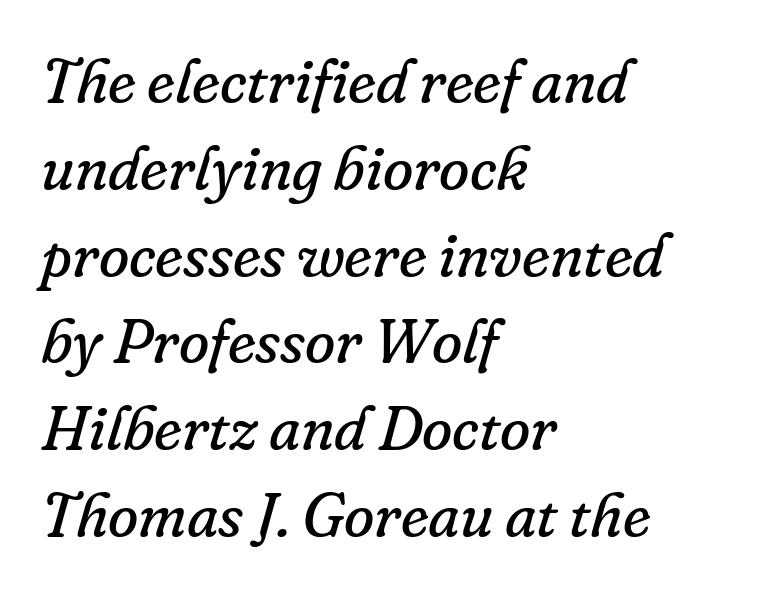
The image shows 62 px regular-weight serif type, italic (leaning right); set left-aligned, normal line spacing (1.4x), normal letter spacing, not underlined; low stroke contrast and a small x-height.
